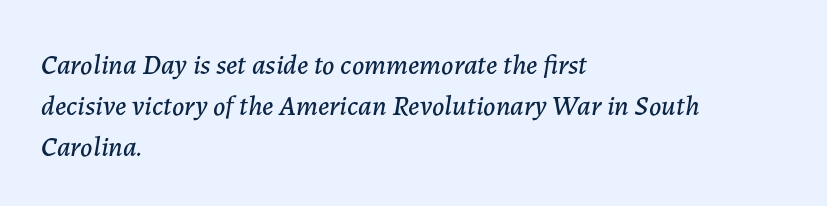
Q: Is the text italic (slanted)? A: Yes, it leans right by about 7 degrees.
Q: Is the text underlined? A: No.
Q: How is the paragraph aligned? A: Left-aligned.
Q: Is the spacing between letters normal or unusually wide? A: Normal.
Q: Is the spacing between lines tight, normal or loose? A: Normal.
Q: Width (condensed, normal, or wide)? A: Normal.
Q: Stroke contrast? A: Low.
Q: x-height? A: Medium.
Q: Monospaced? A: No.
